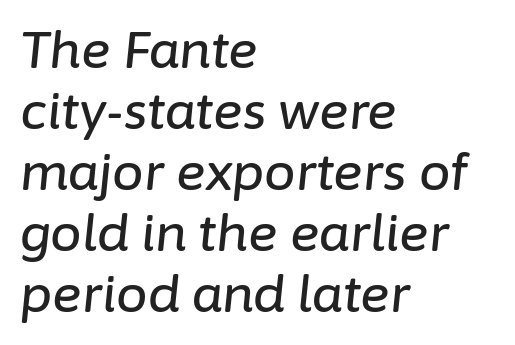
Q: Is the text italic (slanted)? A: Yes, it leans right by about 6 degrees.
Q: Is the text underlined? A: No.
Q: How is the paragraph aligned? A: Left-aligned.
Q: Is the spacing between letters normal or unusually wide? A: Normal.
Q: Width (condensed, normal, or wide)? A: Normal.
Q: Stroke contrast? A: Low.
Q: x-height? A: Medium.
Q: Monospaced? A: No.
